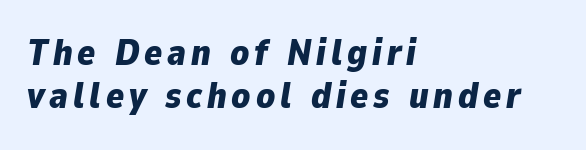
The image shows 37 px bold type, italic (leaning right); set left-aligned, line spacing 1.17x, not underlined; low stroke contrast and a medium x-height.
